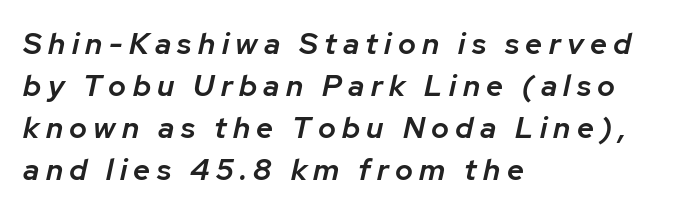
{"italic": "yes", "lean": "right", "slant_degrees": 12, "bold": "semi", "weight": "semibold", "width": "normal", "stroke_contrast": "low", "x_height": "medium", "monospaced": "no", "underline": "no", "align": "left", "line_spacing": "normal", "line_spacing_ratio": 1.4, "letter_spacing": "wide", "letter_spacing_em": 0.21, "glyph_px": 30}
